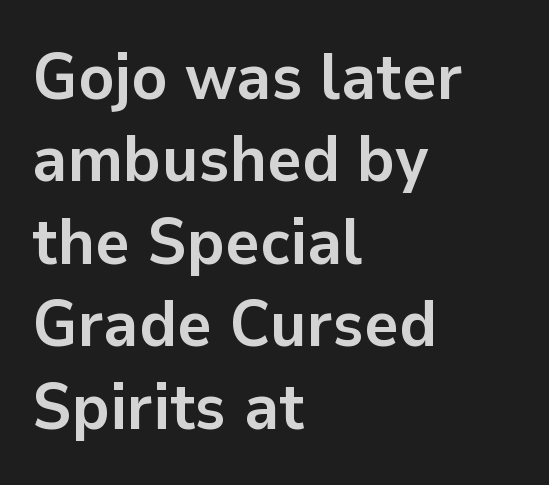
The image shows 66 px semibold sans-serif type, upright; set left-aligned, normal line spacing (1.25x), normal letter spacing, not underlined; low stroke contrast and a medium x-height.
